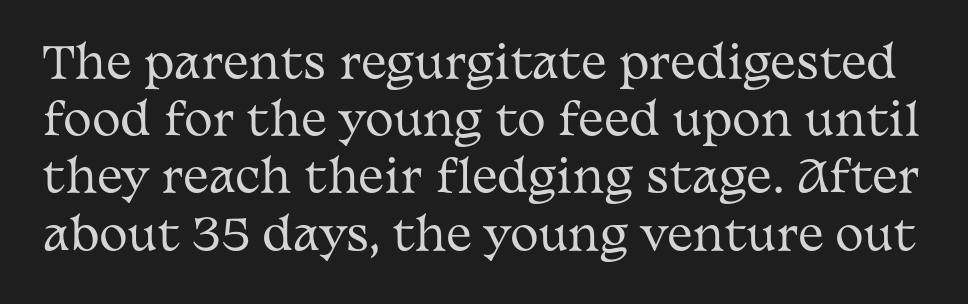
{"serif": "yes", "italic": "no", "bold": "no", "weight": "regular", "width": "wide", "stroke_contrast": "medium", "x_height": "medium", "monospaced": "no", "underline": "no", "line_spacing": "normal", "line_spacing_ratio": 1.33, "letter_spacing": "normal", "letter_spacing_em": 0.0, "glyph_px": 43}
